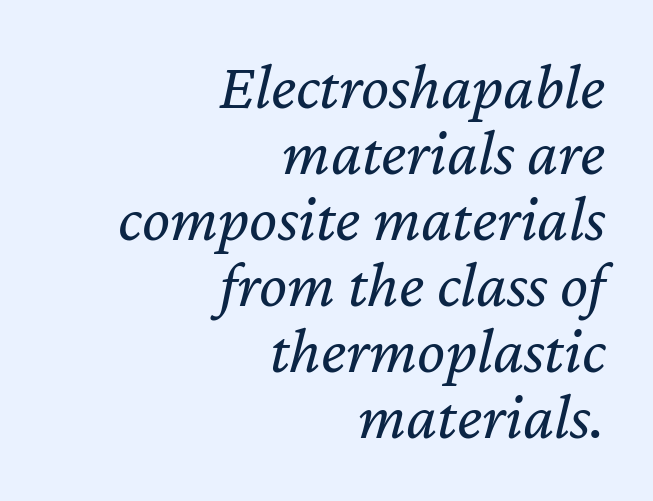
Q: Is the text bold? A: No.
Q: Is the text italic (slanted)? A: Yes, it leans right by about 12 degrees.
Q: Is the text underlined? A: No.
Q: How is the paragraph aligned? A: Right-aligned.
Q: Is the spacing between letters normal or unusually wide? A: Normal.
Q: Is the spacing between lines tight, normal or loose? A: Tight.
Q: Width (condensed, normal, or wide)? A: Normal.
Q: Stroke contrast? A: Low.
Q: x-height? A: Medium.
Q: Monospaced? A: No.
